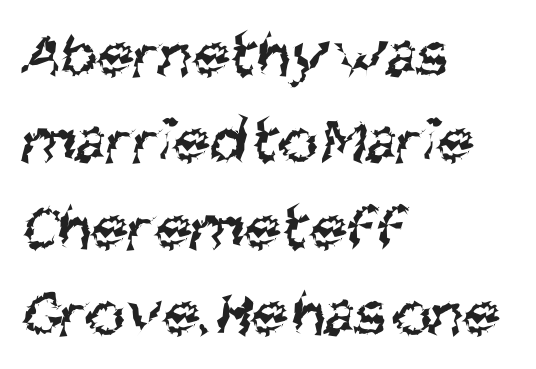
The image shows 66 px regular-weight, condensed sans-serif type; set left-aligned, normal line spacing (1.31x), normal letter spacing, not underlined; medium stroke contrast and a large x-height.
